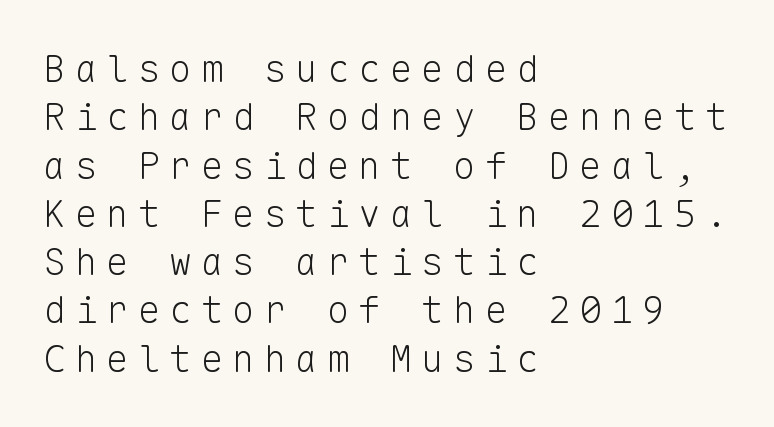
The image shows 38 px light sans-serif type, upright, monospaced; set left-aligned, normal line spacing (1.27x), unusually wide letter spacing (+0.23 em), not underlined; low stroke contrast and a medium x-height.
